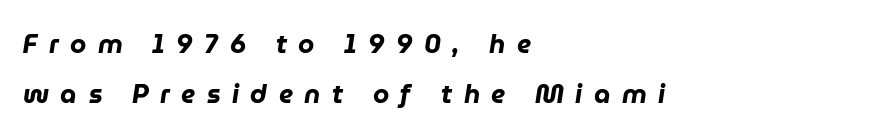
This block would shrink considerably if given ordinary leading; it's expanded now. The letterforms stand isolated, each surrounded by extra space. The face used here has a pronounced slope to its letters. A classic flush-left, rag-right setting is used for this passage.
